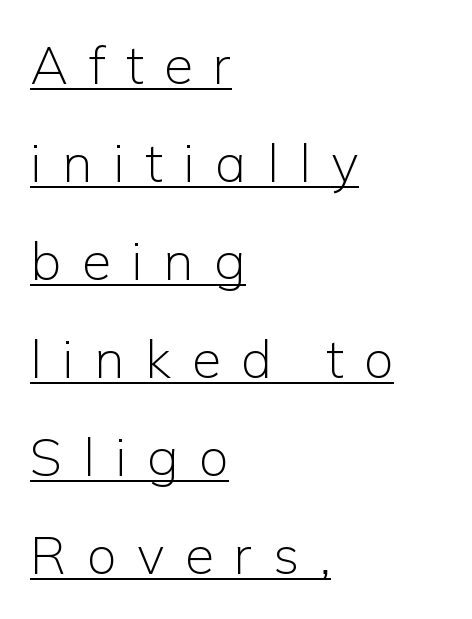
Q: Is the text bold? A: No.
Q: Is the text italic (slanted)? A: No, it is upright.
Q: Is the typeface a serif or a sans-serif typeface? A: Sans-serif.
Q: Is the text underlined? A: Yes.
Q: How is the paragraph aligned? A: Left-aligned.
Q: Is the spacing between letters normal or unusually wide? A: Unusually wide.
Q: Width (condensed, normal, or wide)? A: Normal.
Q: Stroke contrast? A: Low.
Q: x-height? A: Medium.
Q: Monospaced? A: No.
